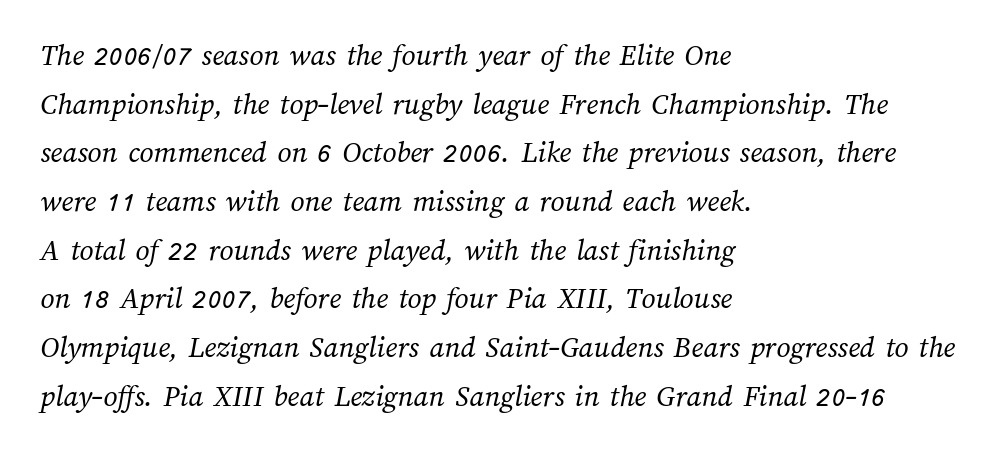
Q: Is the text bold? A: No.
Q: Is the text underlined? A: No.
Q: How is the paragraph aligned? A: Left-aligned.
Q: Is the spacing between letters normal or unusually wide? A: Normal.
Q: Is the spacing between lines tight, normal or loose? A: Normal.
Q: Width (condensed, normal, or wide)? A: Normal.
Q: Stroke contrast? A: Medium.
Q: x-height? A: Medium.
Q: Monospaced? A: No.
